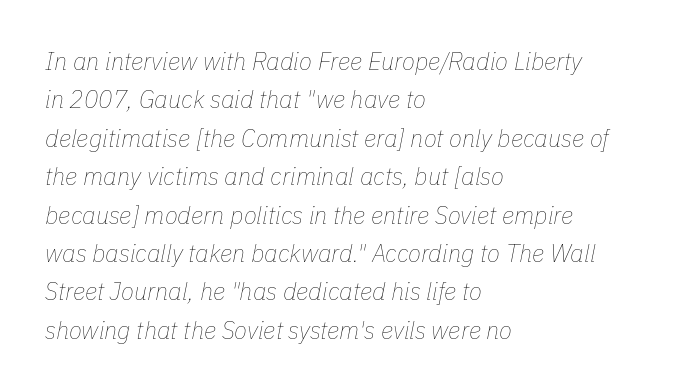
{"italic": "yes", "lean": "right", "slant_degrees": 11, "bold": "no", "underline": "no", "align": "left", "line_spacing": "normal", "line_spacing_ratio": 1.6, "letter_spacing": "normal", "letter_spacing_em": 0.0, "glyph_px": 24}
